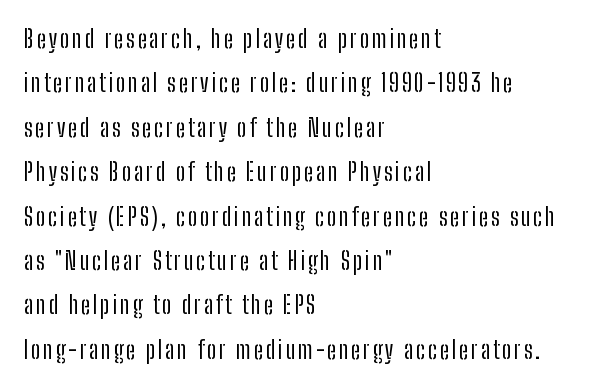
Q: Is the text bold? A: No.
Q: Is the text italic (slanted)? A: No, it is upright.
Q: Is the text underlined? A: No.
Q: How is the paragraph aligned? A: Left-aligned.
